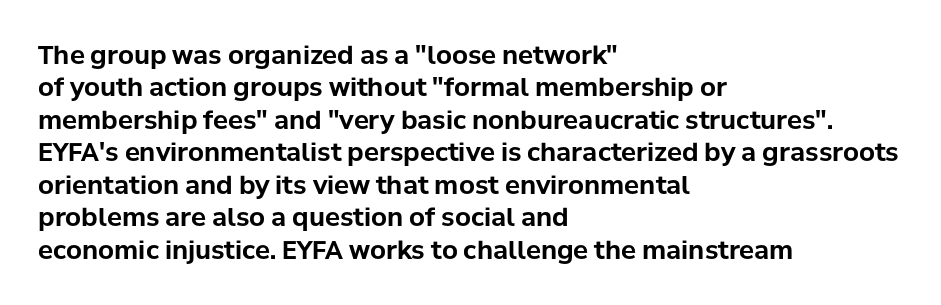
Q: Is the text bold? A: Yes.
Q: Is the text italic (slanted)? A: No, it is upright.
Q: Is the text underlined? A: No.
Q: How is the paragraph aligned? A: Left-aligned.
Q: Is the spacing between letters normal or unusually wide? A: Normal.
Q: Is the spacing between lines tight, normal or loose? A: Normal.
